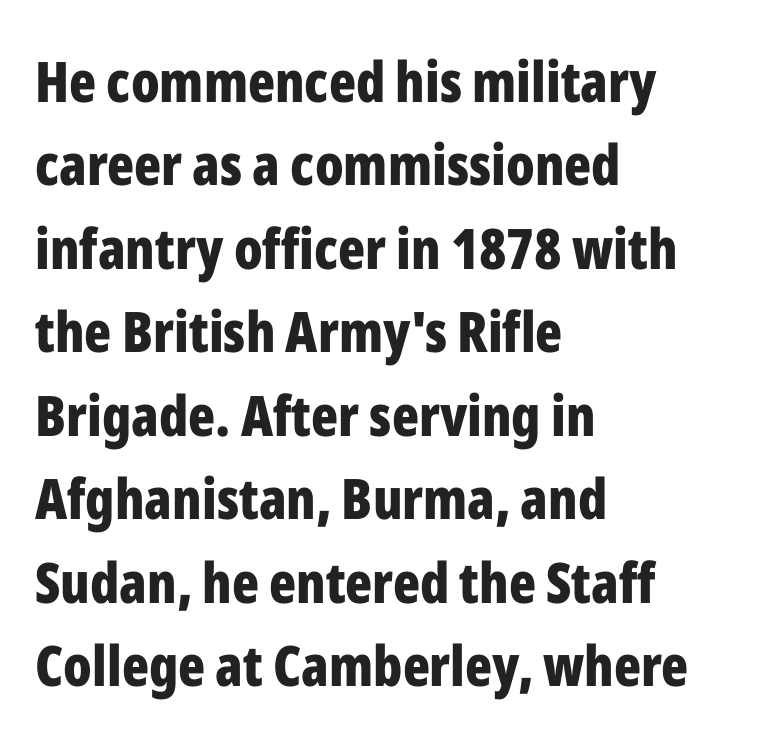
{"serif": "no", "italic": "no", "bold": "yes", "weight": "bold", "width": "condensed", "stroke_contrast": "low", "x_height": "medium", "monospaced": "no", "underline": "no", "align": "left", "line_spacing": "normal", "line_spacing_ratio": 1.49, "letter_spacing": "normal", "letter_spacing_em": 0.0, "glyph_px": 56}
